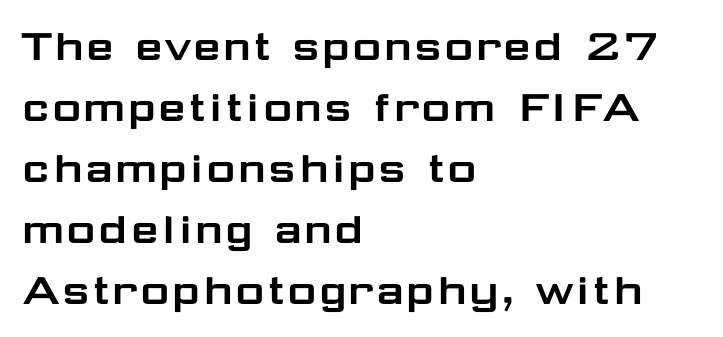
Alignment: flush left. The passage shown is typed in a proportional face where columns would drift. Posture: straight, roman, zero tilt. The specimen omits any rule beneath the text block's lines.
